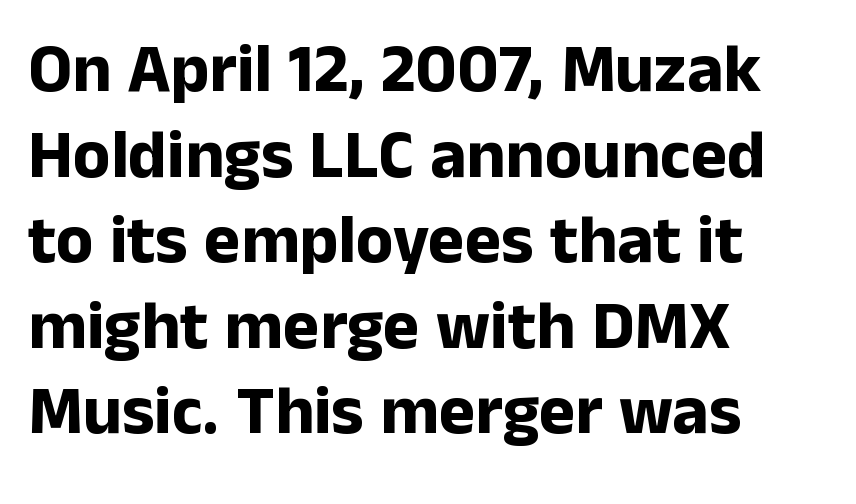
The image shows 69 px bold sans-serif type, upright; set left-aligned, line spacing 1.24x, normal letter spacing, not underlined; low stroke contrast and a medium x-height.
